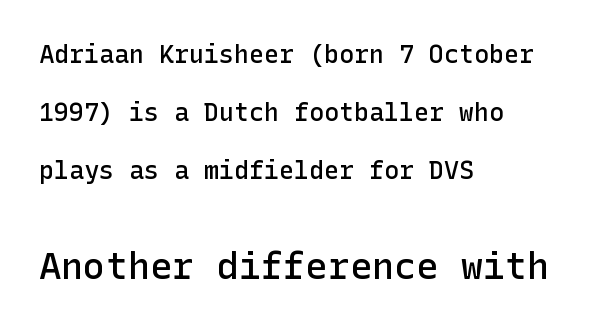
{"serif": "no", "italic": "no", "bold": "semi", "weight": "semibold", "width": "normal", "stroke_contrast": "low", "x_height": "medium", "underline": "no", "align": "left", "line_spacing": "loose", "line_spacing_ratio": 2.32, "letter_spacing": "normal", "letter_spacing_em": 0.0, "larger_block": "second", "size_ratio": 1.48, "glyph_px": 37}
